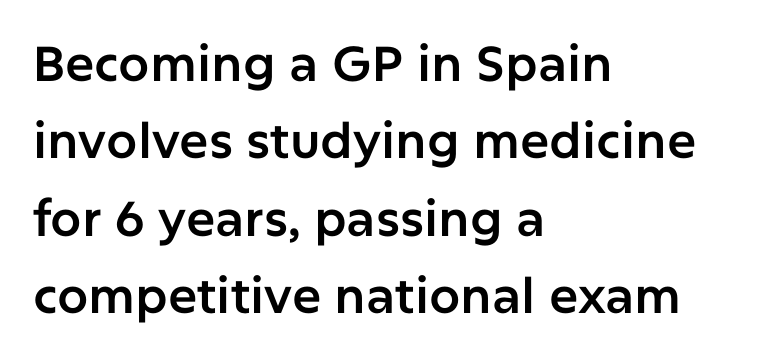
{"serif": "no", "italic": "no", "width": "normal", "stroke_contrast": "low", "x_height": "medium", "monospaced": "no", "underline": "no", "align": "left", "line_spacing": "normal", "line_spacing_ratio": 1.58, "letter_spacing": "normal", "letter_spacing_em": 0.0, "glyph_px": 49}
